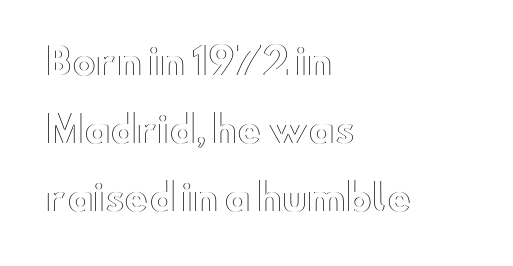
Q: Is the text italic (slanted)? A: No, it is upright.
Q: Is the text underlined? A: No.
Q: How is the paragraph aligned? A: Left-aligned.
Q: Is the spacing between letters normal or unusually wide? A: Normal.
Q: Width (condensed, normal, or wide)? A: Wide.
Q: x-height? A: Small.
Q: Monospaced? A: No.
